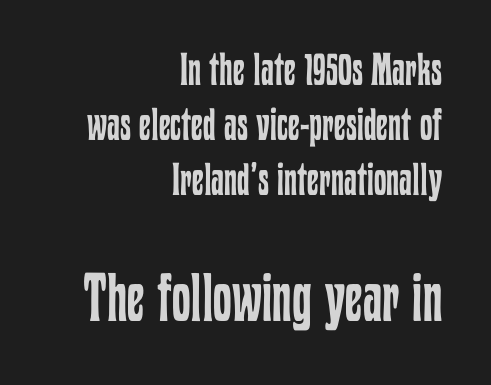
A flush-right, rag-left setting is used for this passage. Heaviness? Minimal to ordinary, like unemphasized prose. The line texture is even and compact thanks to regular tracking. A bare baseline throughout the passage.
